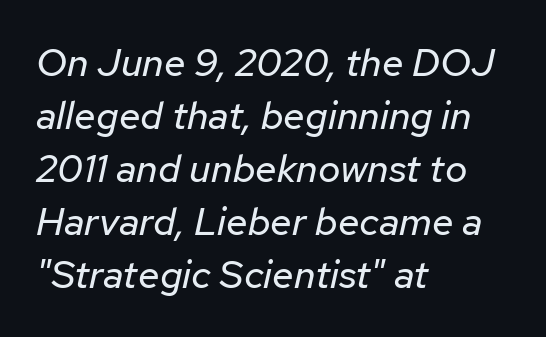
Beneath every word, the page is bare. The paragraph has a hard left edge and a soft right edge. The passage shown is typed in a proportional face where columns would drift. This sample uses an oblique cut, with every glyph tilted off the vertical. The vertical gap from one line to the next is medium. Nothing heavy about these letters — not bold at all.
